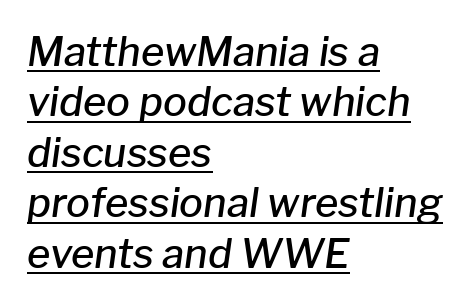
Q: Is the text bold? A: Semi-bold.
Q: Is the text italic (slanted)? A: Yes, it leans right by about 8 degrees.
Q: Is the text underlined? A: Yes.
Q: How is the paragraph aligned? A: Left-aligned.
Q: Is the spacing between letters normal or unusually wide? A: Normal.
Q: Is the spacing between lines tight, normal or loose? A: Normal.
Q: Width (condensed, normal, or wide)? A: Normal.
Q: Stroke contrast? A: Low.
Q: x-height? A: Medium.
Q: Monospaced? A: No.
